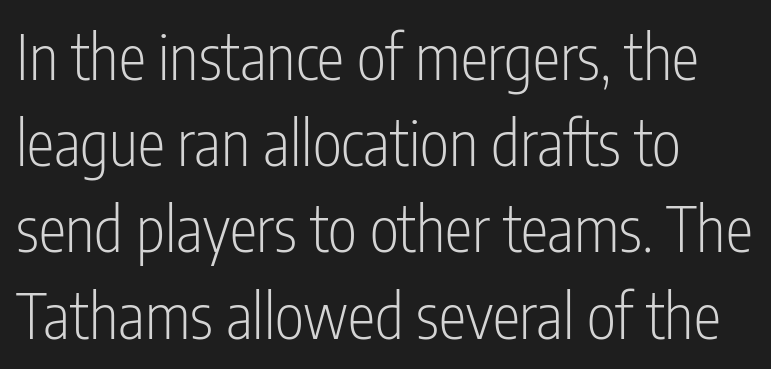
The passage is arranged the way most books set body copy — flush left. Plain, unruled lines of type. This sample uses a sans-serif face. The typeface has the unassuming heft of standard copy or less. Italic? Not at all — the glyphs are vertical. This sample has the flowing, uneven cadence of proportional lettering.
